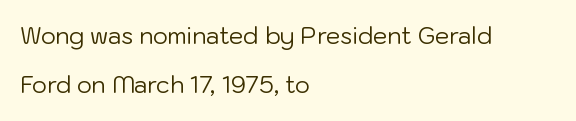
The image shows 23 px text type, upright; set left-aligned, loose line spacing (2.14x), normal letter spacing, not underlined.
